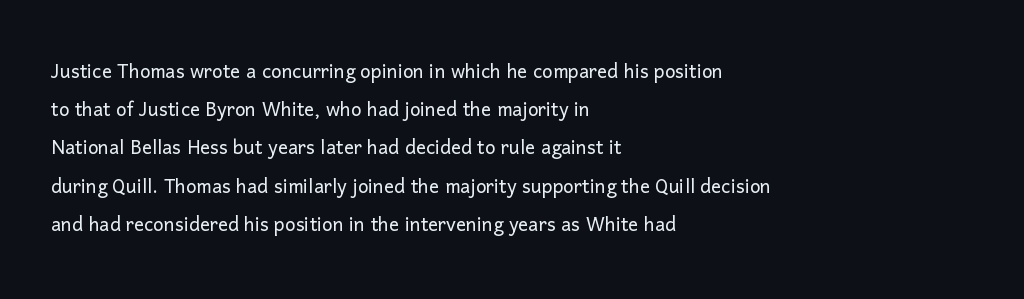
The image shows 25 px text type, upright; set left-aligned, normal line spacing (1.53x), normal letter spacing, not underlined.
